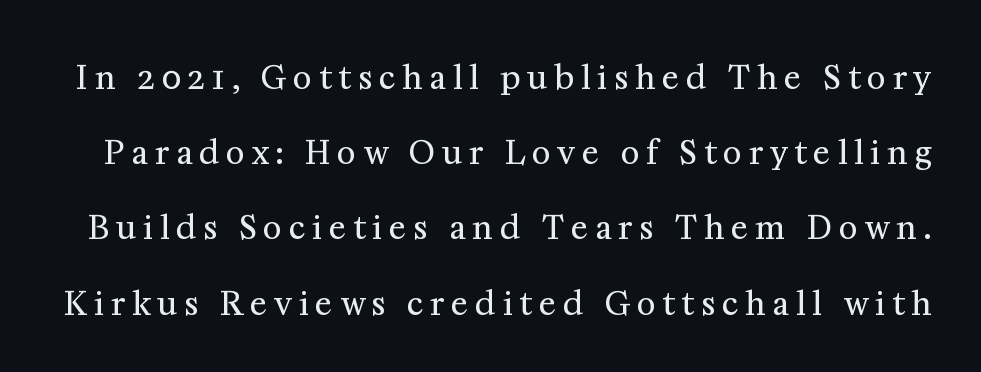
{"serif": "yes", "italic": "no", "bold": "no", "weight": "regular", "width": "normal", "stroke_contrast": "medium", "x_height": "medium", "monospaced": "no", "underline": "no", "line_spacing": "loose", "line_spacing_ratio": 2.35, "letter_spacing": "wide", "letter_spacing_em": 0.22, "glyph_px": 32}
